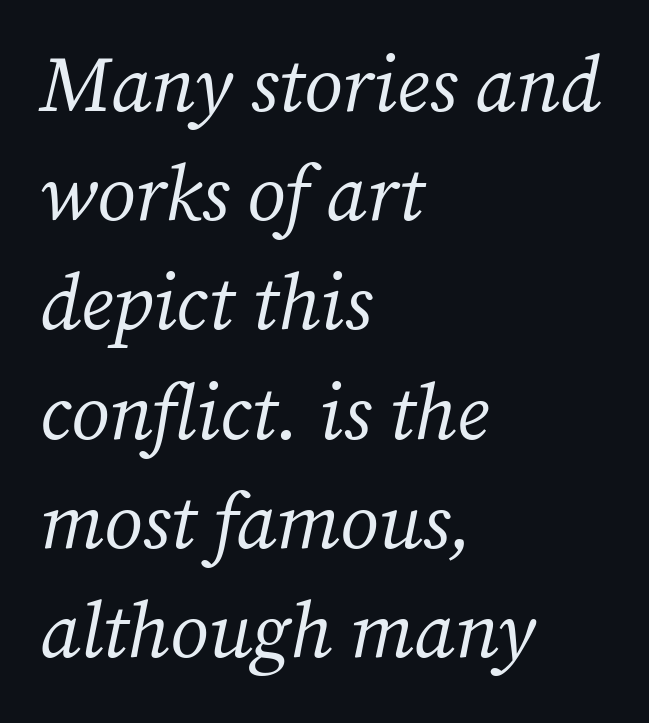
Is this a sans? No — the strokes have serifs. Line starts are locked; line ends wander. Glyph-to-glyph distance matches everyday printed text. A typesetter would mark this as italic.
